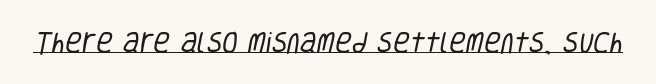
Q: Is the text bold? A: No.
Q: Is the text underlined? A: Yes.
Q: Is the spacing between letters normal or unusually wide? A: Normal.
